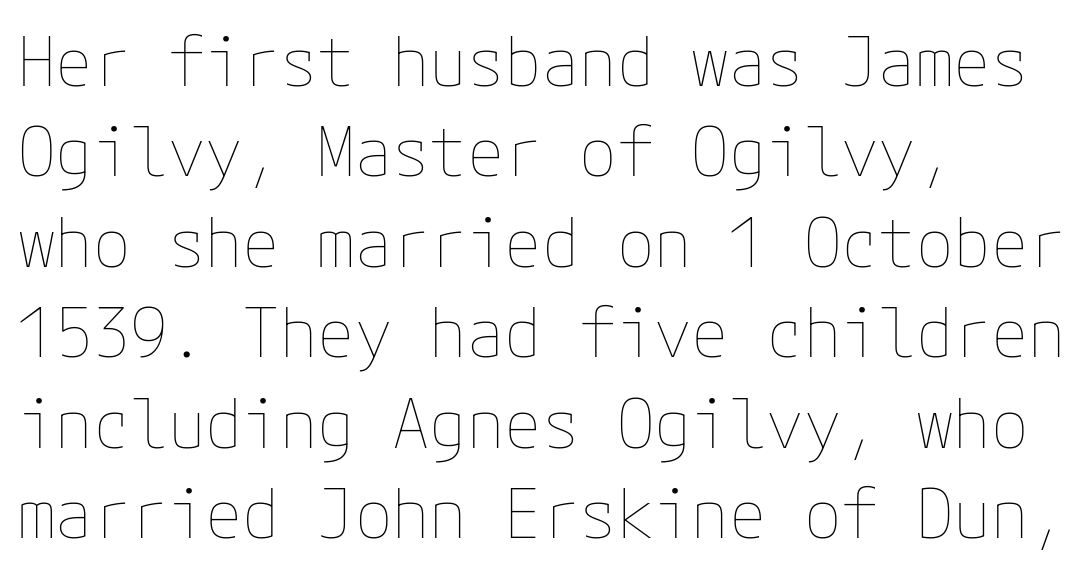
Q: Is the text bold? A: No.
Q: Is the text italic (slanted)? A: No, it is upright.
Q: Is the text underlined? A: No.
Q: How is the paragraph aligned? A: Left-aligned.
Q: Is the spacing between letters normal or unusually wide? A: Normal.
Q: Is the spacing between lines tight, normal or loose? A: Normal.
Q: Width (condensed, normal, or wide)? A: Normal.
Q: Stroke contrast? A: Low.
Q: x-height? A: Medium.
